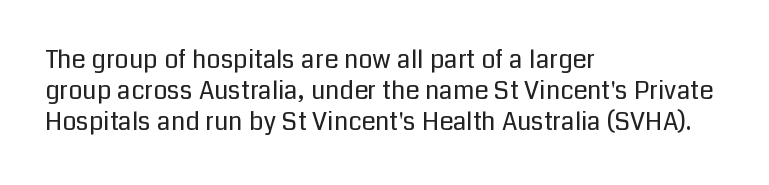
A light-to-regular cut is what we see here. Clear beneath every line of the passage. Vertical strokes here are truly vertical. The passage shown has conventional tracking throughout. Leftover space on each line is placed entirely after the last word.
